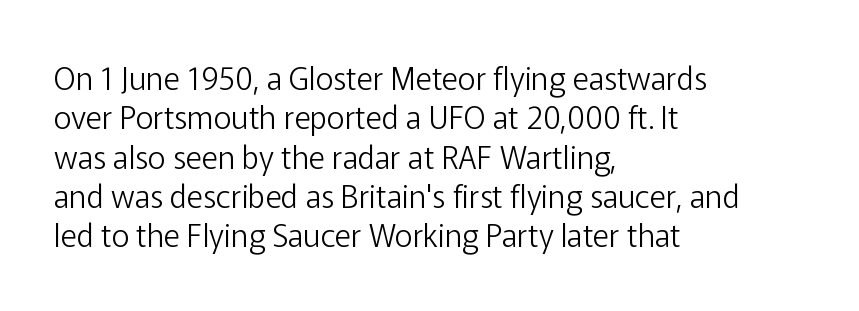
Q: Is the text bold? A: No.
Q: Is the text italic (slanted)? A: No, it is upright.
Q: Is the typeface a serif or a sans-serif typeface? A: Sans-serif.
Q: Is the text underlined? A: No.
Q: How is the paragraph aligned? A: Left-aligned.
Q: Is the spacing between letters normal or unusually wide? A: Normal.
Q: Is the spacing between lines tight, normal or loose? A: Normal.
Q: Width (condensed, normal, or wide)? A: Normal.
Q: Stroke contrast? A: Low.
Q: x-height? A: Medium.
Q: Monospaced? A: No.
